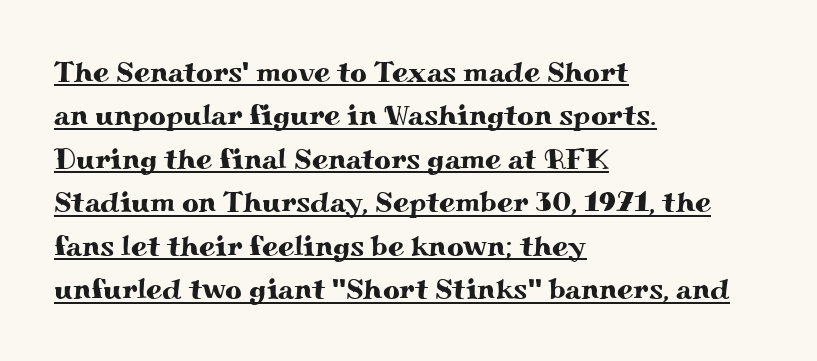
Q: Is the text italic (slanted)? A: No, it is upright.
Q: Is the typeface a serif or a sans-serif typeface? A: Serif.
Q: Is the text underlined? A: Yes.
Q: How is the paragraph aligned? A: Left-aligned.
Q: Is the spacing between letters normal or unusually wide? A: Normal.
Q: Is the spacing between lines tight, normal or loose? A: Normal.
Q: Width (condensed, normal, or wide)? A: Wide.
Q: Stroke contrast? A: Medium.
Q: x-height? A: Small.
Q: Monospaced? A: No.
